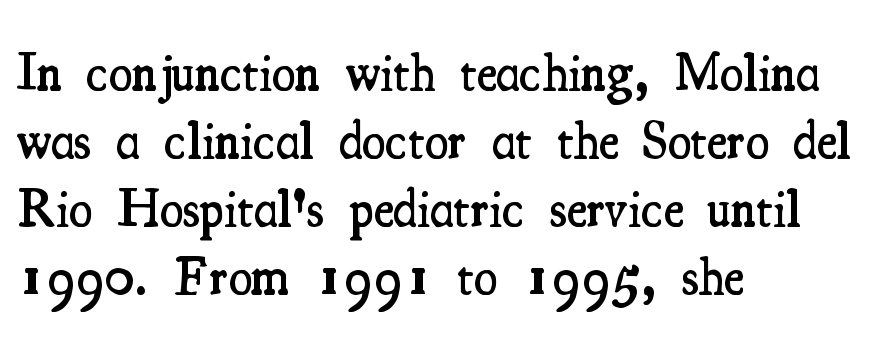
The image shows 54 px semibold, condensed serif type, upright; set left-aligned, normal line spacing (1.26x), normal letter spacing, not underlined; medium stroke contrast and a small x-height.
